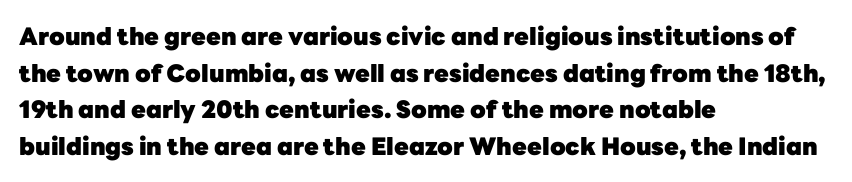
The image shows 24 px bold type, upright; set left-aligned, normal line spacing (1.53x), normal letter spacing, not underlined.
